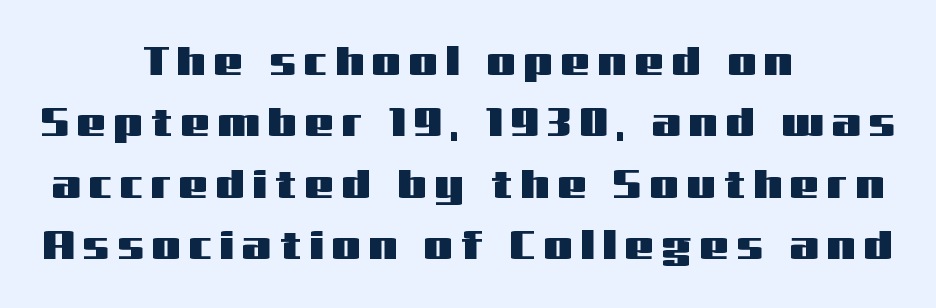
The image shows 41 px wide sans-serif type, upright; set centered, normal line spacing (1.5x), unusually wide letter spacing (+0.2 em), not underlined; medium stroke contrast and a medium x-height.
